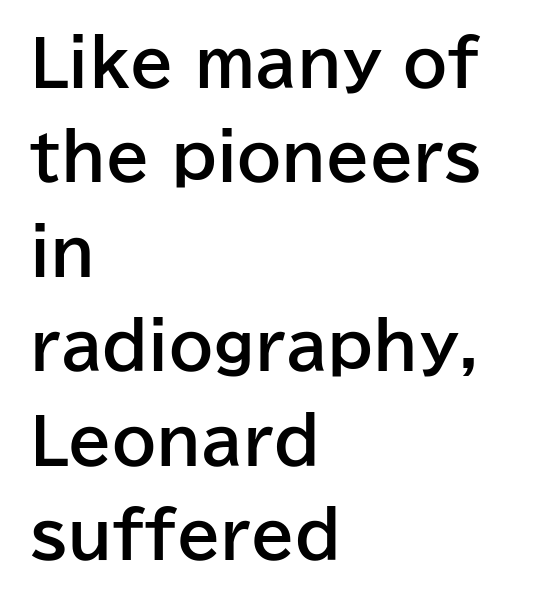
Nothing sits at the stroke ends, so this counts as sans-serif. Do the characters align in a grid? No, the font is proportional. This is roman type, the default non-slanted kind. Caption: multi-line text, flush left, ragged right. Heavy-handed strokes throughout: this text is bold.
